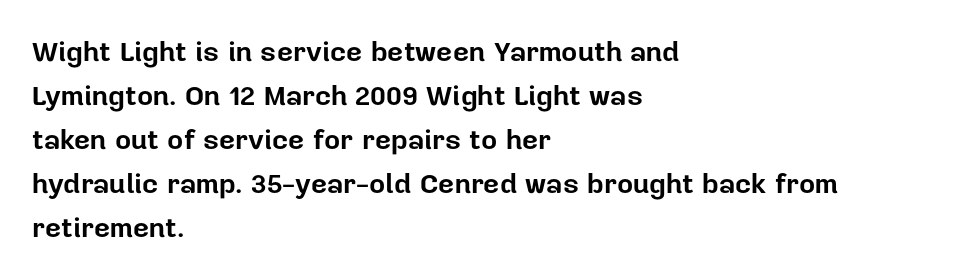
Q: Is the text bold? A: Yes.
Q: Is the text italic (slanted)? A: No, it is upright.
Q: Is the typeface a serif or a sans-serif typeface? A: Sans-serif.
Q: Is the text underlined? A: No.
Q: How is the paragraph aligned? A: Left-aligned.
Q: Is the spacing between letters normal or unusually wide? A: Normal.
Q: Is the spacing between lines tight, normal or loose? A: Normal.
Q: Width (condensed, normal, or wide)? A: Normal.
Q: Stroke contrast? A: Low.
Q: x-height? A: Medium.
Q: Monospaced? A: No.
